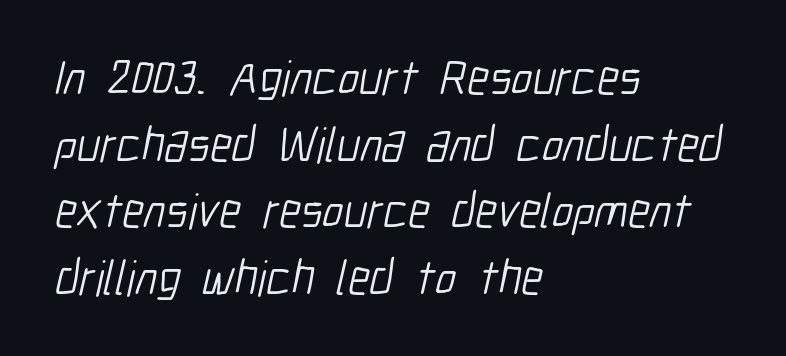
A typesetter would call this proportional, since set widths differ per character. You could call the tracking neutral — neither tight nor loose. The vertical gap from one line to the next is medium. The passage is arranged the way most books set body copy — flush left. Clear beneath every line of the passage.
